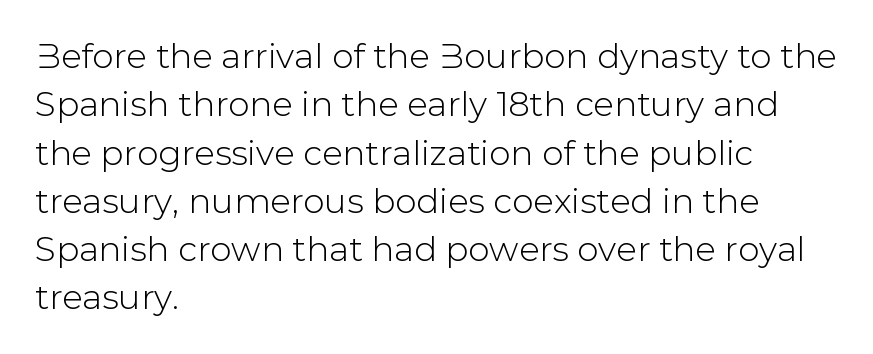
{"serif": "no", "italic": "no", "width": "normal", "stroke_contrast": "low", "x_height": "medium", "monospaced": "no", "underline": "no", "align": "left", "line_spacing": "normal", "line_spacing_ratio": 1.42, "letter_spacing": "normal", "letter_spacing_em": 0.0, "glyph_px": 34}
